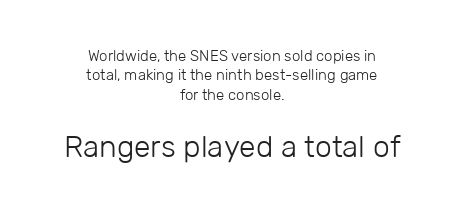
The image shows 30 px light sans-serif type, upright; set centered, normal line spacing (1.3x), normal letter spacing, not underlined; the second (bottom) block is 2.0x larger; low stroke contrast and a medium x-height.
